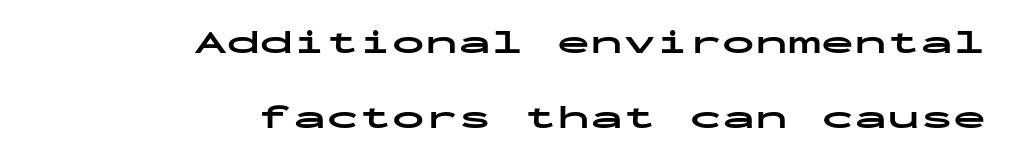
A clean baseline with only descenders dipping below it. You could count columns in this text — the font is strictly monospaced. The line texture is even and compact thanks to regular tracking. These lines were composed using upright roman letters. This is heavy type, rendered in bold. Students, observe: this is what heavily led, spacious text looks like.
